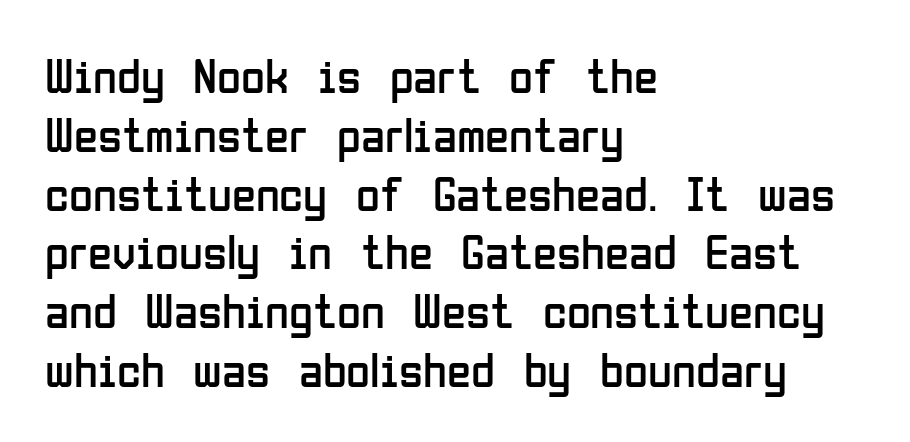
The strip under each line holds only bare page. The letterforms sit at book weight or below. The letters carry no serifs — their stems end cleanly without finishing strokes. Varying glyph widths throughout — classic text-font behaviour. This is the regular roman posture of the typeface. Glyph-to-glyph distance matches everyday printed text.
